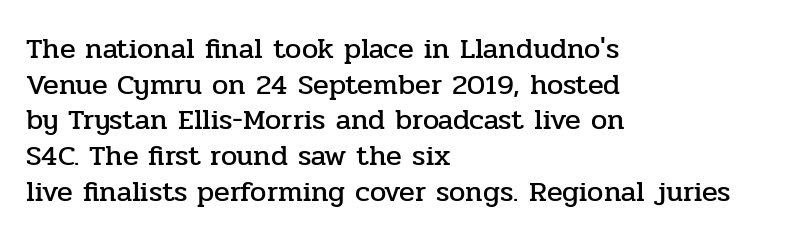
The image shows 29 px serif type, upright; set left-aligned, line spacing 1.23x, normal letter spacing, not underlined; low stroke contrast and a medium x-height.
